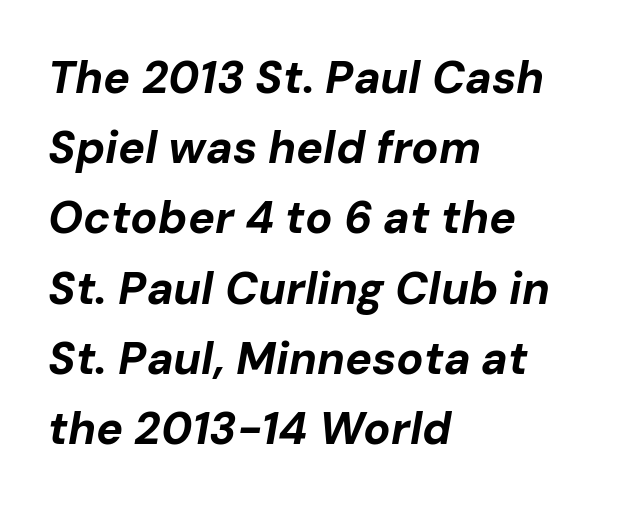
The image shows 45 px bold type, italic (leaning right); set left-aligned, normal line spacing (1.56x), normal letter spacing, not underlined; low stroke contrast and a medium x-height.
